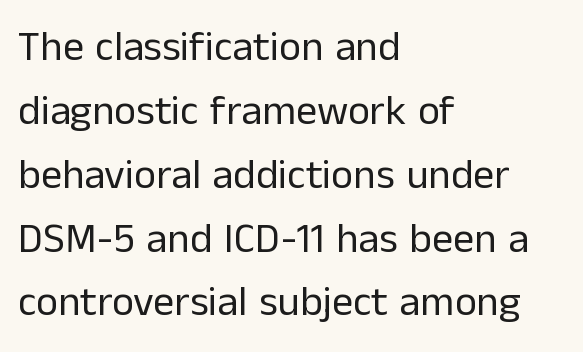
{"serif": "no", "italic": "no", "bold": "no", "weight": "regular", "width": "normal", "stroke_contrast": "low", "x_height": "medium", "monospaced": "no", "underline": "no", "align": "left", "line_spacing": "normal", "line_spacing_ratio": 1.52, "letter_spacing": "normal", "letter_spacing_em": 0.0, "glyph_px": 42}
